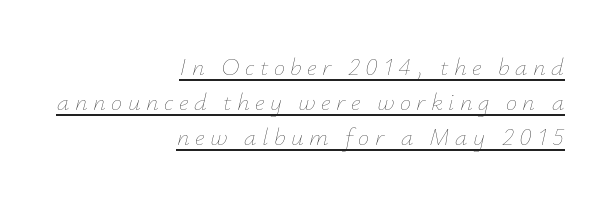
Q: Is the text bold? A: No.
Q: Is the text italic (slanted)? A: Yes, it leans right by about 12 degrees.
Q: Is the text underlined? A: Yes.
Q: How is the paragraph aligned? A: Right-aligned.
Q: Is the spacing between letters normal or unusually wide? A: Unusually wide.
Q: Is the spacing between lines tight, normal or loose? A: Normal.
